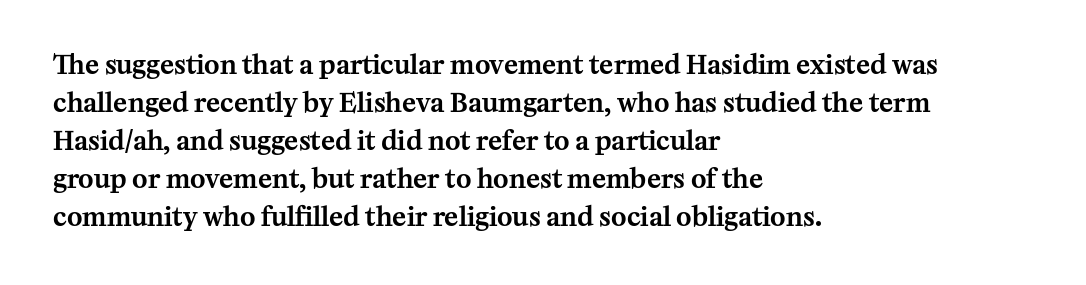
Vertical strokes here are truly vertical. Inter-character spacing is left at the font's built-in metrics. Beneath every word, the page is bare. The typesetter chose a ragged-right arrangement here. Quick note: interline space is typical.
